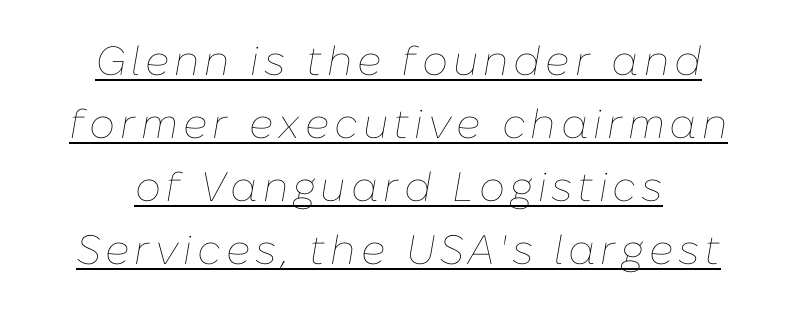
Weight class: somewhere from thin through regular. Spacing verdict: proportional, widths tailored to each character. Is there an underline? Yes — a line sits under the letters. The font's italic variant was chosen for this text. Students, observe: this is what conventionally led text looks like.
